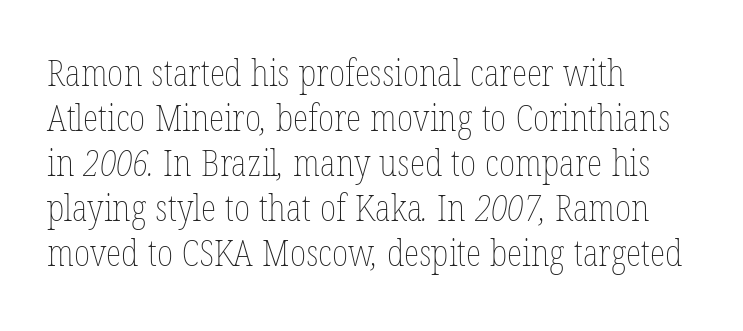
Here the designer chose a conventional face with non-uniform glyph widths. The space directly below the letters is spotless. The gaps between neighbouring characters are ordinary and unremarkable. The weight tops out at a normal text grade.
